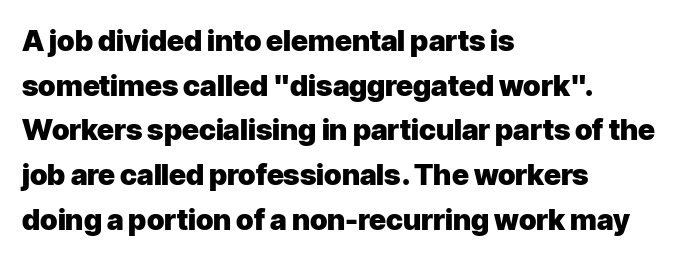
Compared with an ordinary text face, these strokes are far heavier — a full bold. One-word summary of the alignment: left. Looks like regular typesetting: each glyph gets only the width it needs. The passage shown is typeset with a sans-serif family. This is the regular roman posture of the typeface. Observe the ordinary spacing: letters are neighbours, not strangers.
